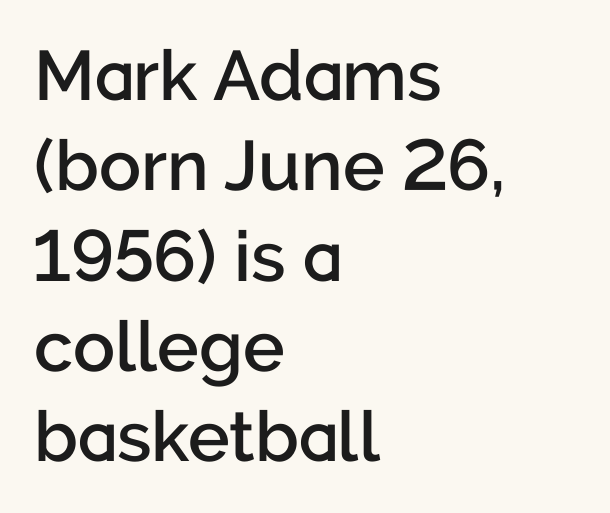
{"serif": "no", "italic": "no", "bold": "semi", "weight": "semibold", "width": "normal", "stroke_contrast": "low", "x_height": "medium", "monospaced": "no", "underline": "no", "align": "left", "line_spacing": "normal", "line_spacing_ratio": 1.29, "letter_spacing": "normal", "letter_spacing_em": 0.0, "glyph_px": 70}
